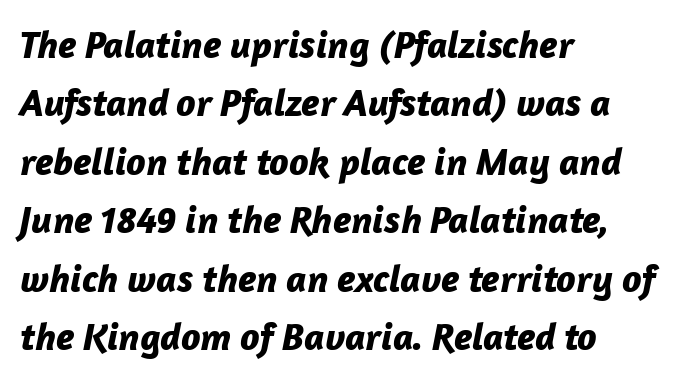
The image shows 39 px bold type, italic (leaning right); set left-aligned, normal line spacing (1.5x), normal letter spacing, not underlined; low stroke contrast and a medium x-height.
